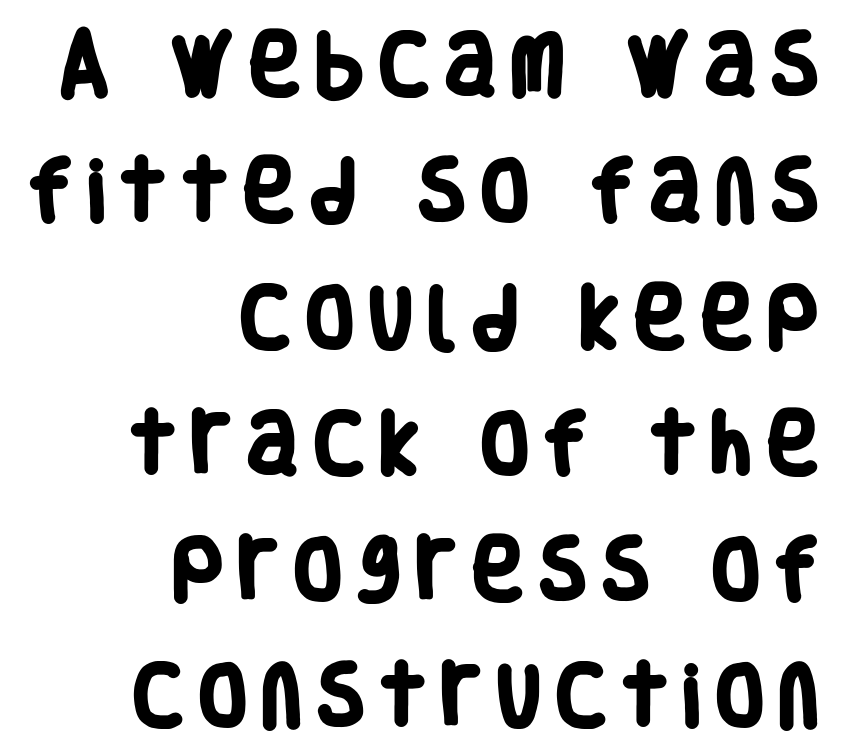
Letters rest on an invisible, unmarked baseline. Caption: multi-line text, flush right, ragged left. Glyph-to-glyph distance is far greater than everyday printed text. A typesetter would call this proportional, since set widths differ per character. Is the type bold? Yes — the strokes are clearly thick and heavy.
